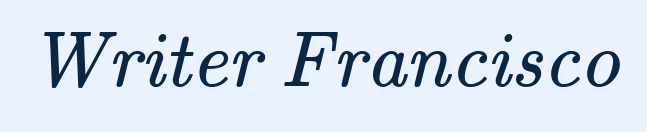
Compared with a typical body face, this is equally light or lighter still. Descenders are the only things crossing below the line. Between one letter and the next there's only the usual sliver of space. The face used here is proportionally spaced, like ordinary book or web type. The passage shown is typeset with a serif family.
